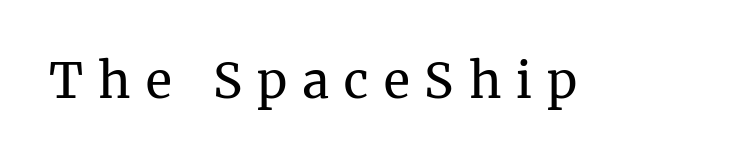
The image shows 49 px regular-weight serif type, upright; set unusually wide letter spacing (+0.31 em), not underlined; medium stroke contrast and a medium x-height.
